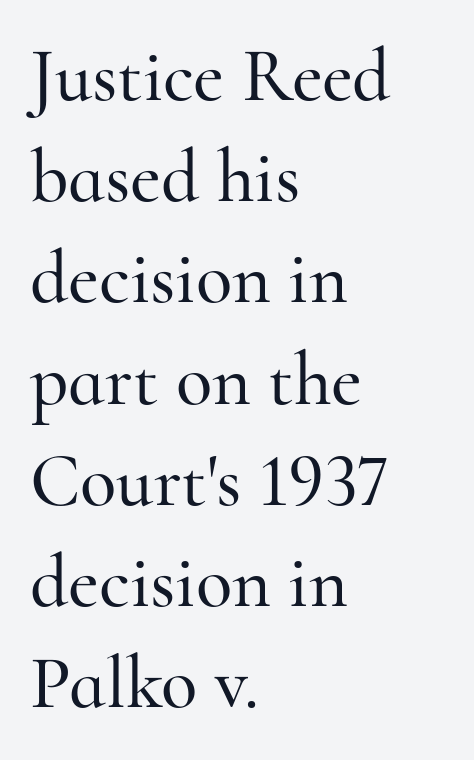
Underlining? Definitely not there. This block has exactly the height ordinary leading produces. Leftover space on each line is placed entirely after the last word. Varying glyph widths throughout — classic text-font behaviour. The font family rendered here belongs to the serif group. Unlike italic type, these characters show no tilt at all.
